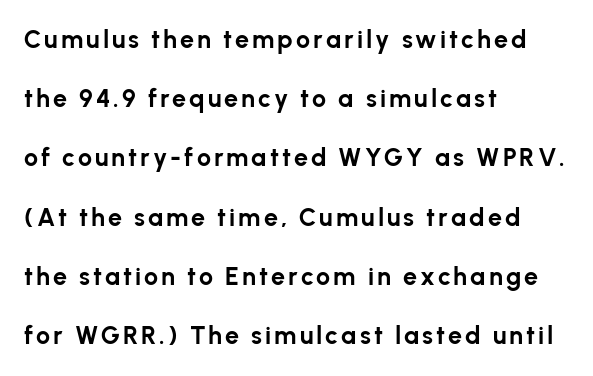
Q: Is the text bold? A: Yes.
Q: Is the text italic (slanted)? A: No, it is upright.
Q: Is the text underlined? A: No.
Q: How is the paragraph aligned? A: Left-aligned.
Q: Is the spacing between lines tight, normal or loose? A: Loose.
